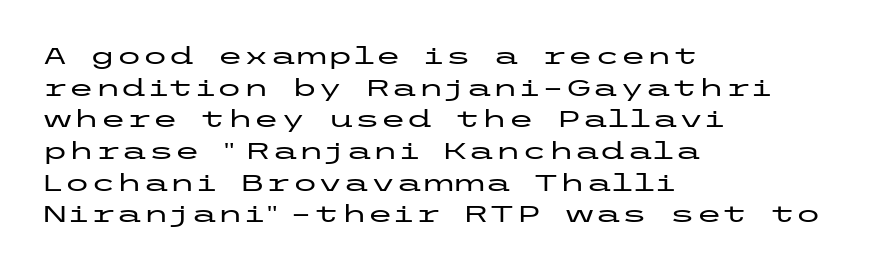
Q: Is the text italic (slanted)? A: No, it is upright.
Q: Is the text underlined? A: No.
Q: How is the paragraph aligned? A: Left-aligned.
Q: Is the spacing between letters normal or unusually wide? A: Normal.
Q: Is the spacing between lines tight, normal or loose? A: Normal.
